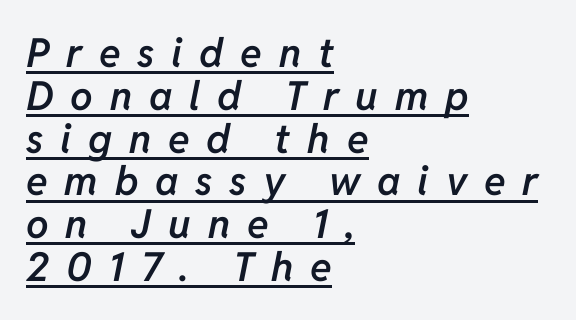
The image shows 40 px semibold type, italic (leaning right); set left-aligned, tight line spacing (1.07x), unusually wide letter spacing (+0.42 em), underlined; low stroke contrast and a medium x-height.
